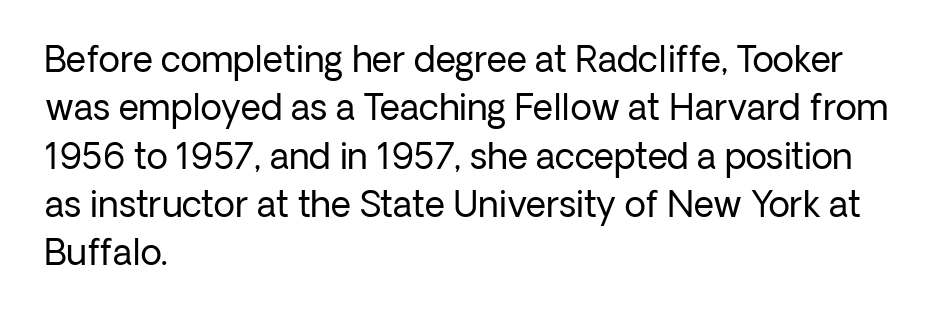
{"serif": "no", "italic": "no", "bold": "no", "weight": "regular", "width": "normal", "stroke_contrast": "low", "x_height": "medium", "monospaced": "no", "underline": "no", "align": "left", "line_spacing": "normal", "line_spacing_ratio": 1.38, "letter_spacing": "normal", "letter_spacing_em": 0.0, "glyph_px": 35}
